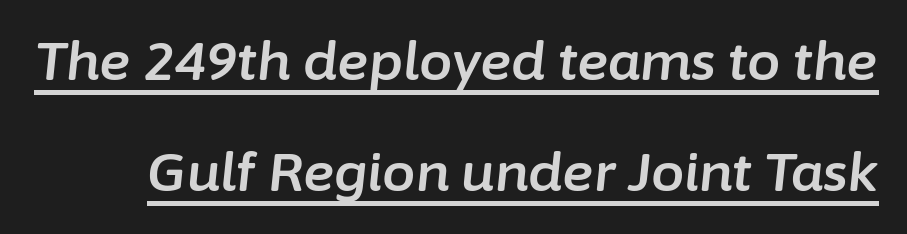
Q: Is the text italic (slanted)? A: Yes, it leans right by about 6 degrees.
Q: Is the text underlined? A: Yes.
Q: Is the spacing between letters normal or unusually wide? A: Normal.
Q: Is the spacing between lines tight, normal or loose? A: Loose.
Q: Width (condensed, normal, or wide)? A: Normal.
Q: Stroke contrast? A: Low.
Q: x-height? A: Medium.
Q: Monospaced? A: No.
